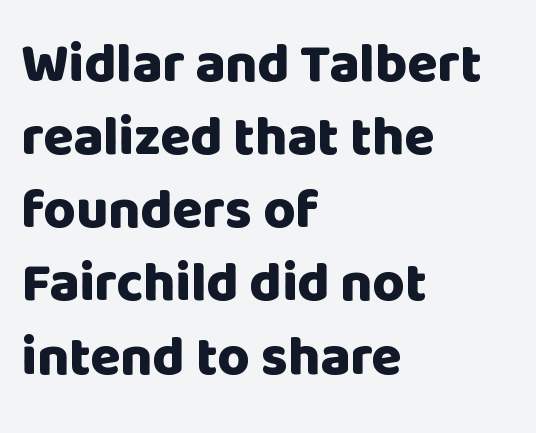
A typesetter would call this proportional, since set widths differ per character. Interline gaps are of average width in this sample. This rendering leaves character spacing at its baseline value. The words here are not underlined. A dark, heavy texture on the line: the type is bold.
